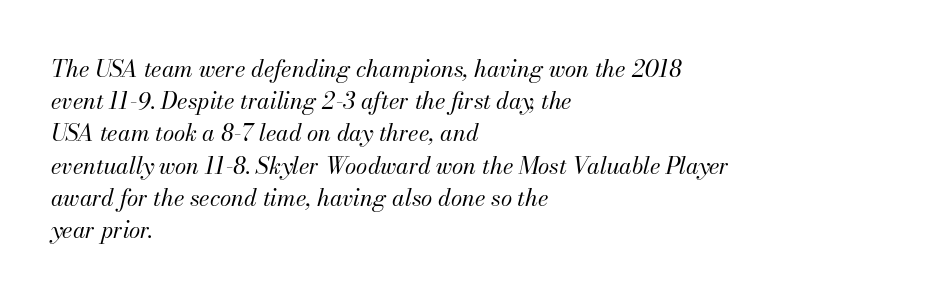
Q: Is the text bold? A: No.
Q: Is the text italic (slanted)? A: Yes, it leans right by about 13 degrees.
Q: Is the text underlined? A: No.
Q: How is the paragraph aligned? A: Left-aligned.
Q: Is the spacing between letters normal or unusually wide? A: Normal.
Q: Is the spacing between lines tight, normal or loose? A: Normal.
